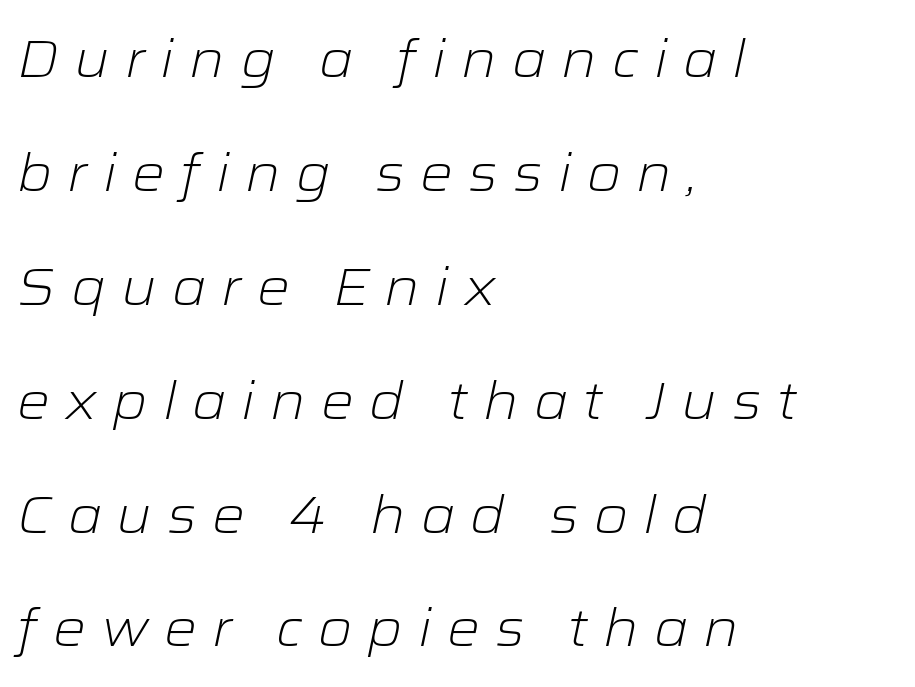
Q: Is the text bold? A: No.
Q: Is the text italic (slanted)? A: Yes, it leans right by about 12 degrees.
Q: Is the text underlined? A: No.
Q: How is the paragraph aligned? A: Left-aligned.
Q: Is the spacing between letters normal or unusually wide? A: Unusually wide.
Q: Is the spacing between lines tight, normal or loose? A: Loose.
Q: Width (condensed, normal, or wide)? A: Wide.
Q: Stroke contrast? A: Low.
Q: x-height? A: Medium.
Q: Monospaced? A: No.
